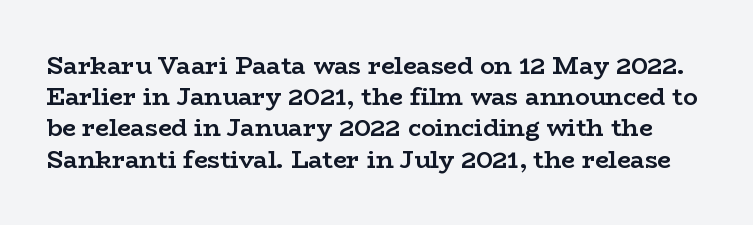
The image shows 24 px bold type, upright; set normal line spacing (1.3x), normal letter spacing, not underlined.
